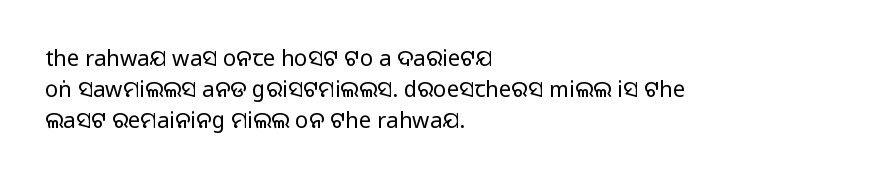
Nope, not italic — everything's standing straight. You could call the tracking neutral — neither tight nor loose. Descenders hang freely into open space. Vertical spacing — default. The compositor pushed each line to the left boundary.
